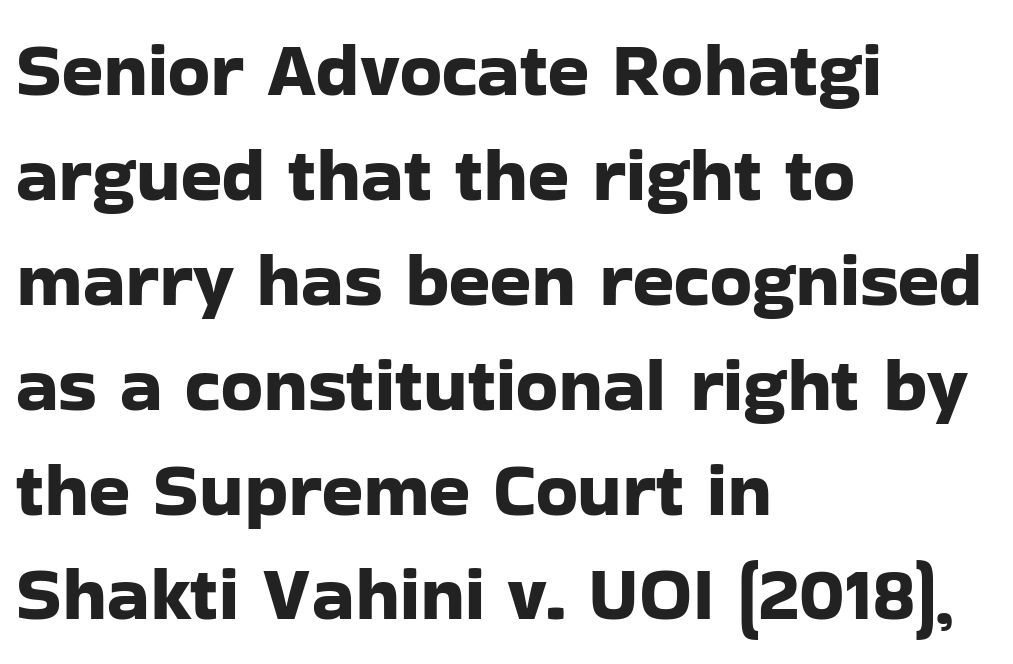
{"serif": "no", "italic": "no", "width": "normal", "stroke_contrast": "low", "x_height": "medium", "monospaced": "no", "underline": "no", "align": "left", "line_spacing": "normal", "line_spacing_ratio": 1.38, "letter_spacing": "normal", "letter_spacing_em": 0.0, "glyph_px": 76}
